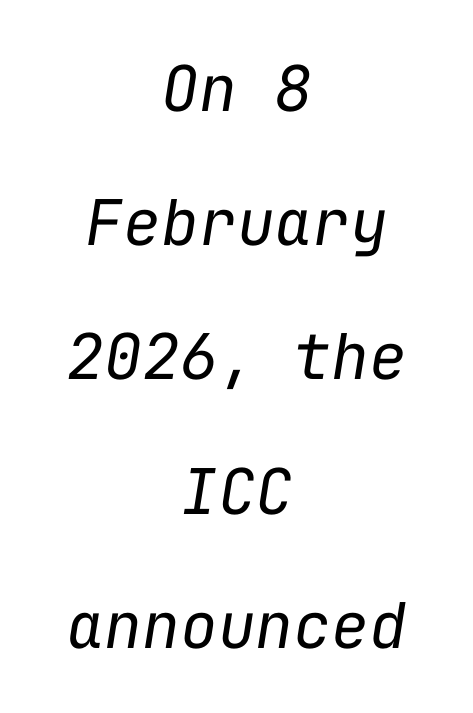
{"italic": "yes", "lean": "right", "slant_degrees": 9, "bold": "no", "weight": "regular", "width": "normal", "stroke_contrast": "low", "x_height": "medium", "monospaced": "yes", "underline": "no", "align": "center", "line_spacing": "loose", "line_spacing_ratio": 2.13, "letter_spacing": "normal", "letter_spacing_em": 0.0, "glyph_px": 63}
